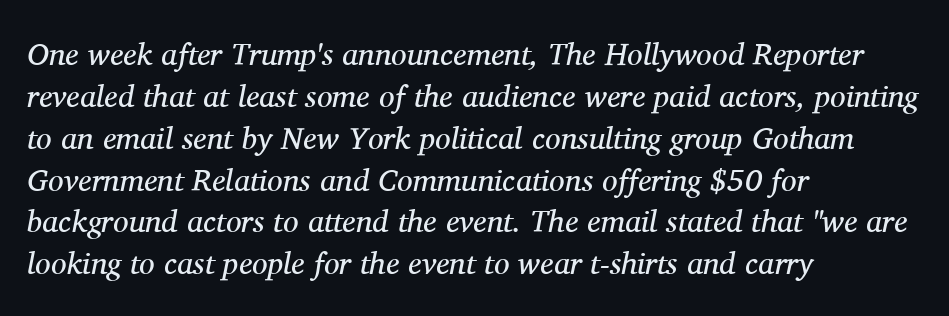
Q: Is the text bold? A: No.
Q: Is the text italic (slanted)? A: Yes, it leans right by about 11 degrees.
Q: Is the typeface a serif or a sans-serif typeface? A: Serif.
Q: Is the text underlined? A: No.
Q: How is the paragraph aligned? A: Left-aligned.
Q: Is the spacing between letters normal or unusually wide? A: Normal.
Q: Is the spacing between lines tight, normal or loose? A: Normal.
Q: Width (condensed, normal, or wide)? A: Normal.
Q: Stroke contrast? A: Medium.
Q: x-height? A: Medium.
Q: Monospaced? A: No.
